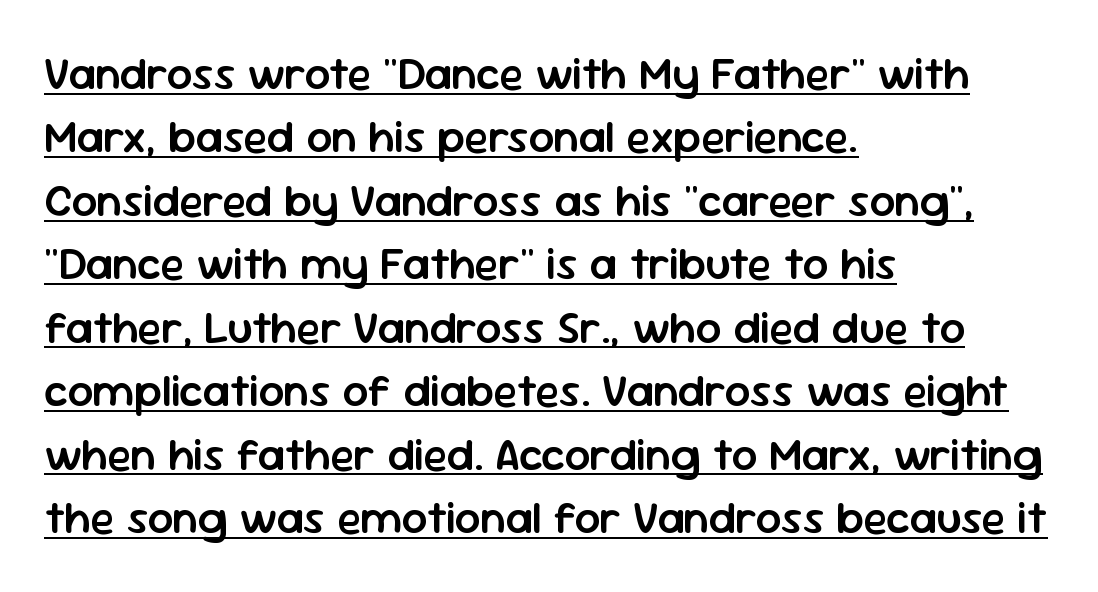
Q: Is the text bold? A: Semi-bold.
Q: Is the text italic (slanted)? A: No, it is upright.
Q: Is the typeface a serif or a sans-serif typeface? A: Sans-serif.
Q: Is the text underlined? A: Yes.
Q: How is the paragraph aligned? A: Left-aligned.
Q: Is the spacing between letters normal or unusually wide? A: Normal.
Q: Is the spacing between lines tight, normal or loose? A: Normal.
Q: Width (condensed, normal, or wide)? A: Normal.
Q: Stroke contrast? A: Low.
Q: x-height? A: Medium.
Q: Monospaced? A: No.
